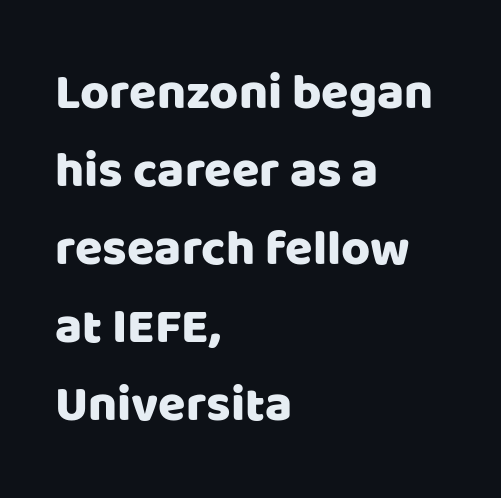
Characters remain perfectly vertical along every line. This rendering uses left alignment, leaving the right contour irregular. The passage shown stacks its lines at a standard gap. A bare baseline throughout the passage.
